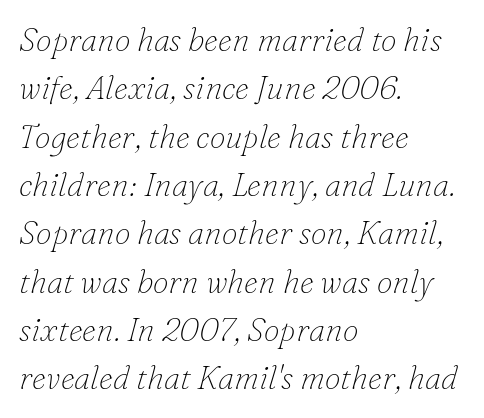
The image shows 32 px thin serif type, italic (leaning right); set left-aligned, normal line spacing (1.51x), normal letter spacing, not underlined; low stroke contrast and a small x-height.
